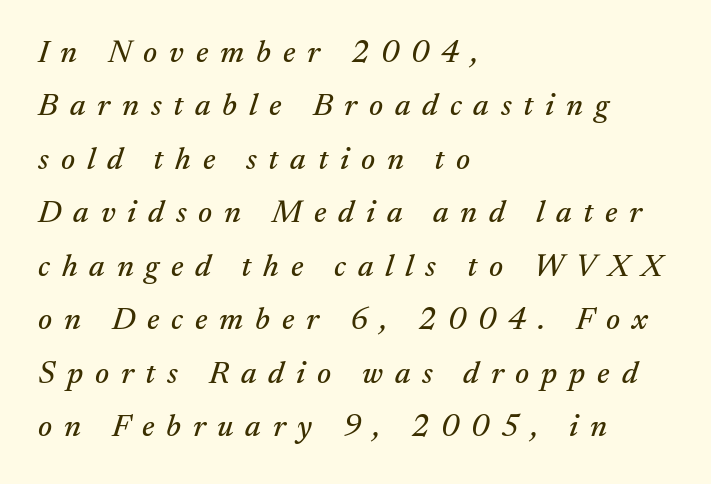
{"serif": "yes", "italic": "yes", "lean": "right", "slant_degrees": 17, "width": "normal", "stroke_contrast": "medium", "x_height": "small", "monospaced": "no", "underline": "no", "align": "left", "line_spacing": "normal", "line_spacing_ratio": 1.67, "letter_spacing": "wide", "letter_spacing_em": 0.37, "glyph_px": 32}
